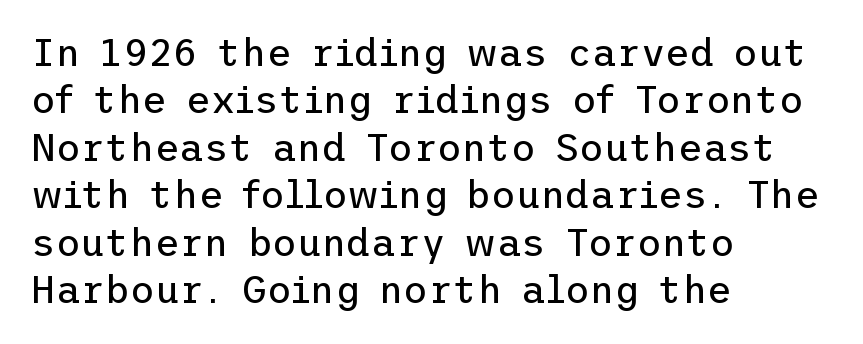
The image shows 38 px regular-weight sans-serif type, upright; set left-aligned, normal line spacing (1.25x), normal letter spacing, not underlined; low stroke contrast and a medium x-height.
